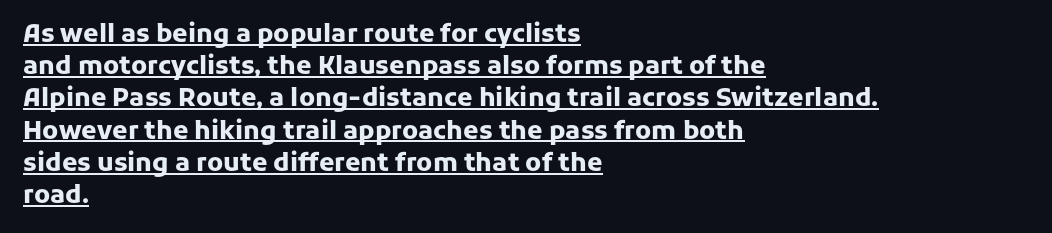
Q: Is the text bold? A: Yes.
Q: Is the text italic (slanted)? A: No, it is upright.
Q: Is the text underlined? A: Yes.
Q: How is the paragraph aligned? A: Left-aligned.
Q: Is the spacing between letters normal or unusually wide? A: Normal.
Q: Is the spacing between lines tight, normal or loose? A: Normal.
